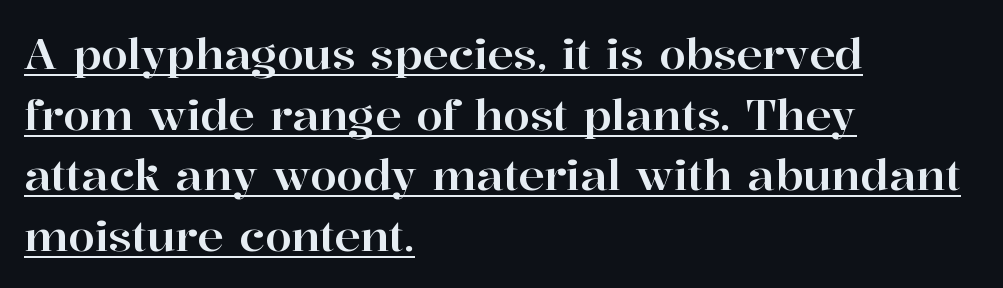
Q: Is the text italic (slanted)? A: No, it is upright.
Q: Is the typeface a serif or a sans-serif typeface? A: Serif.
Q: Is the text underlined? A: Yes.
Q: How is the paragraph aligned? A: Left-aligned.
Q: Is the spacing between letters normal or unusually wide? A: Normal.
Q: Is the spacing between lines tight, normal or loose? A: Normal.
Q: Width (condensed, normal, or wide)? A: Normal.
Q: Stroke contrast? A: High.
Q: x-height? A: Medium.
Q: Monospaced? A: No.
